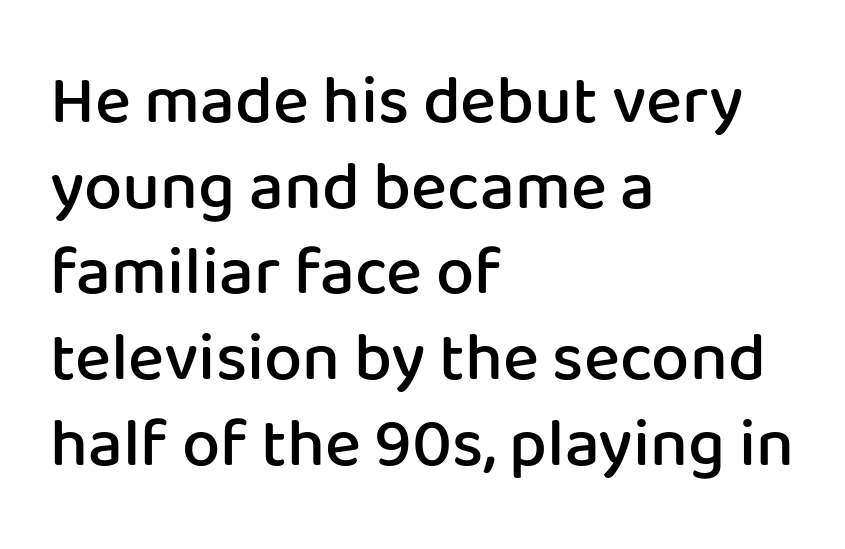
The image shows 68 px semibold sans-serif type, upright; set left-aligned, normal line spacing (1.26x), normal letter spacing, not underlined; low stroke contrast and a medium x-height.
